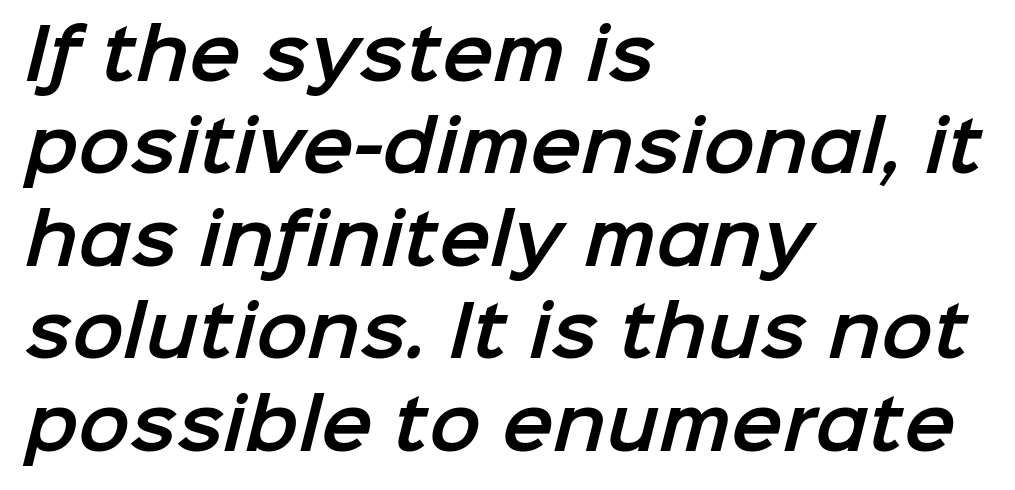
The image shows 69 px sans-serif type; set left-aligned, normal line spacing (1.34x), normal letter spacing, not underlined; low stroke contrast and a medium x-height.
